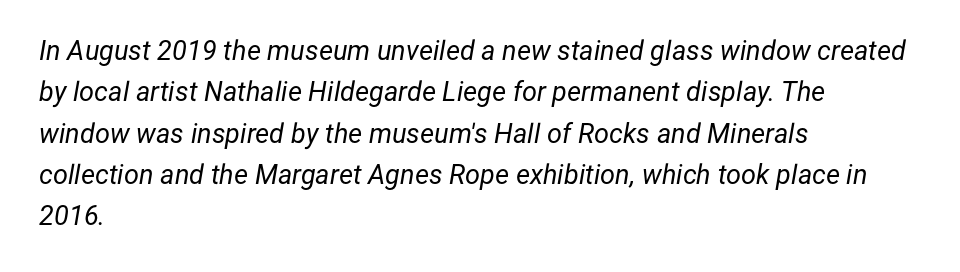
The image shows 27 px text type, italic (leaning right); set left-aligned, normal line spacing (1.53x), normal letter spacing, not underlined.
